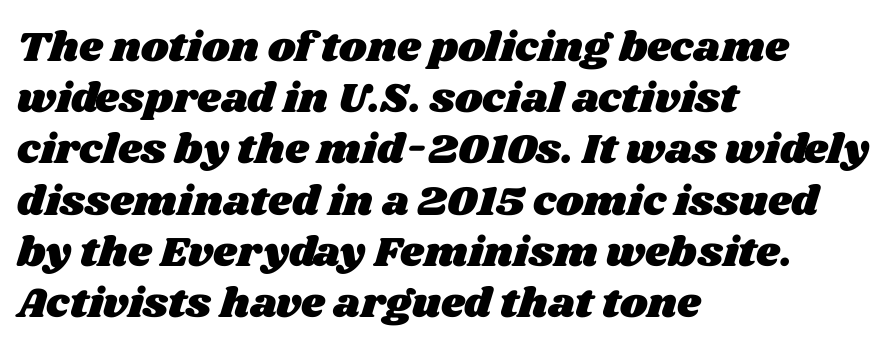
{"width": "wide", "stroke_contrast": "medium", "x_height": "large", "monospaced": "no", "underline": "no", "align": "left", "line_spacing_ratio": 1.22, "letter_spacing": "normal", "letter_spacing_em": 0.0, "glyph_px": 42}
